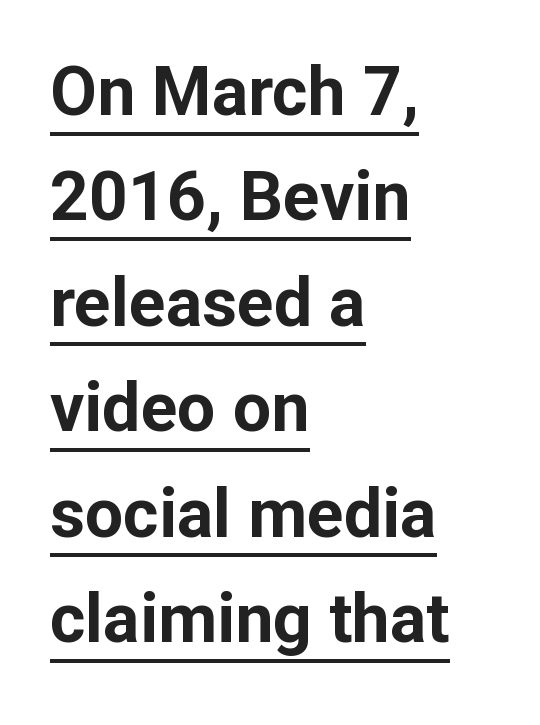
Q: Is the text bold? A: Yes.
Q: Is the text italic (slanted)? A: No, it is upright.
Q: Is the typeface a serif or a sans-serif typeface? A: Sans-serif.
Q: Is the text underlined? A: Yes.
Q: How is the paragraph aligned? A: Left-aligned.
Q: Is the spacing between letters normal or unusually wide? A: Normal.
Q: Is the spacing between lines tight, normal or loose? A: Normal.
Q: Width (condensed, normal, or wide)? A: Normal.
Q: Stroke contrast? A: Low.
Q: x-height? A: Medium.
Q: Monospaced? A: No.
